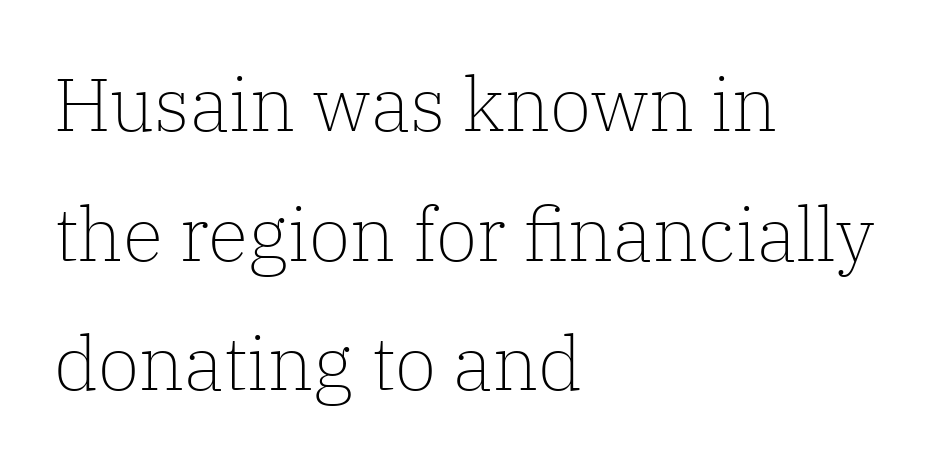
Words float on clear page, feet unadorned. The glyphs in this specimen are seriffed. The rendering uses natural spacing where letterforms have individual widths. Italic: no, the glyphs are upright roman. Is the stroke heavy? The answer is a plain regular-or-lighter.
